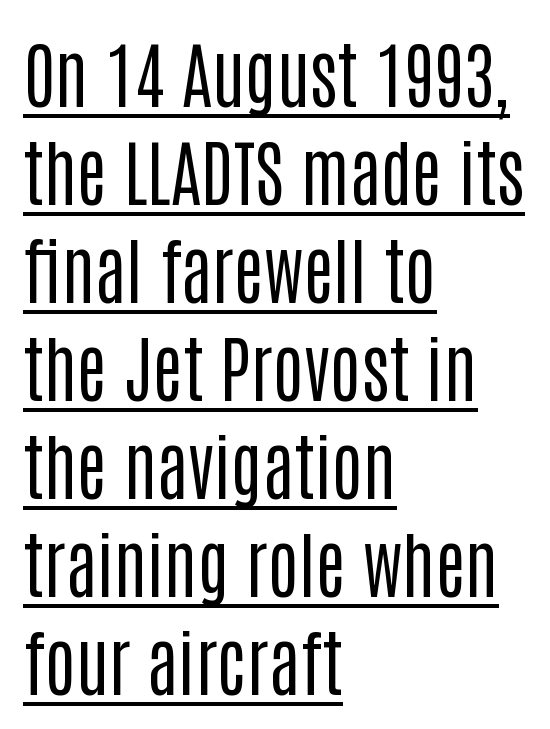
Q: Is the text bold? A: No.
Q: Is the text italic (slanted)? A: No, it is upright.
Q: Is the typeface a serif or a sans-serif typeface? A: Sans-serif.
Q: Is the text underlined? A: Yes.
Q: How is the paragraph aligned? A: Left-aligned.
Q: Is the spacing between letters normal or unusually wide? A: Normal.
Q: Is the spacing between lines tight, normal or loose? A: Normal.
Q: Width (condensed, normal, or wide)? A: Condensed.
Q: Stroke contrast? A: Low.
Q: x-height? A: Large.
Q: Monospaced? A: No.
